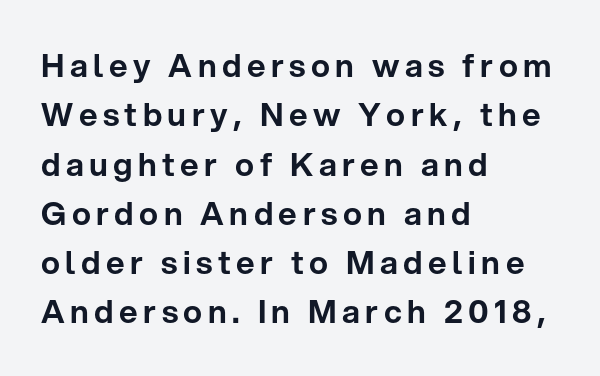
The glyphs in this specimen are sans serif. Left-aligned paragraph, ragged on the right. The lettering holds an erect, upright posture throughout. Decoration check: the copy has no underline.
